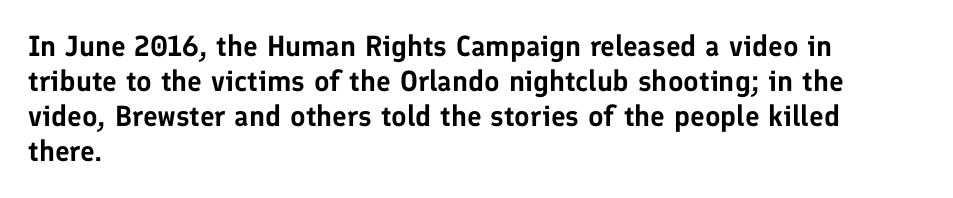
The image shows 29 px sans-serif type, upright; set left-aligned, line spacing 1.21x, normal letter spacing, not underlined; low stroke contrast and a medium x-height.
